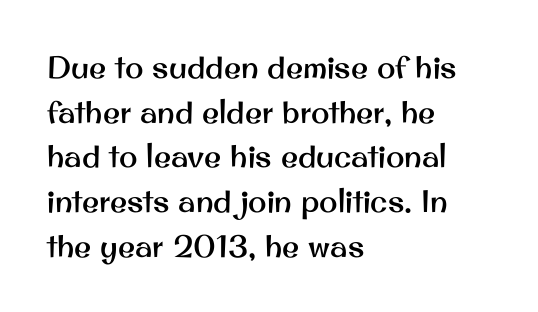
Posture: upright roman. Look at the bottom of the vertical strokes: they stop flat, with no serifs. Does the copy run flush right? No — it runs flush left. In terms of leading, this rendering sits right in the middle. Is this a fixed-width face? No — the glyphs have proportional, varying widths.
